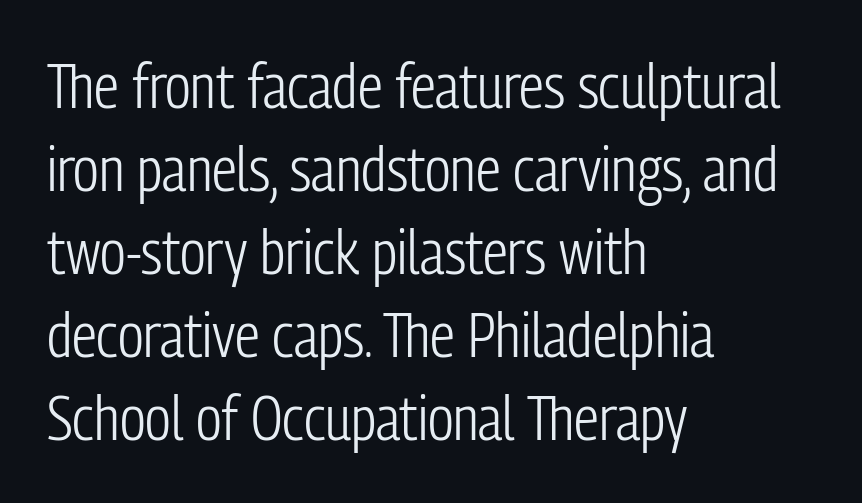
Serif or sans? Sans — the stroke terminals are bare. The face used here is proportionally spaced, like ordinary book or web type. Quick note: not italic, upright. Honestly, there is no underline to notice here at all.
